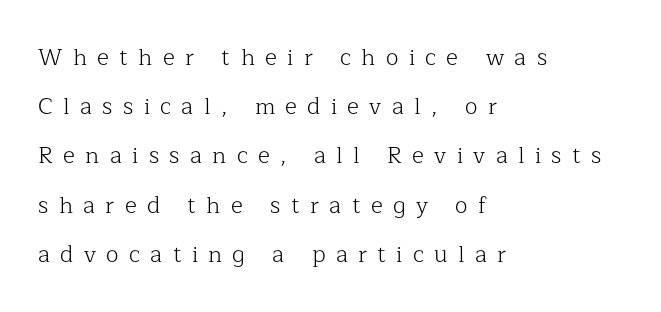
{"italic": "no", "bold": "no", "underline": "no", "align": "left", "line_spacing": "loose", "line_spacing_ratio": 2.14, "letter_spacing": "wide", "letter_spacing_em": 0.45, "glyph_px": 23}
